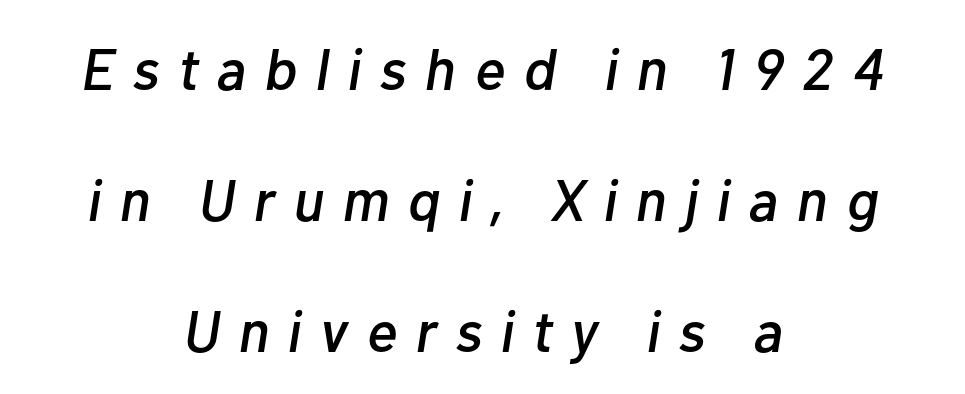
Q: Is the text italic (slanted)? A: Yes, it leans right by about 10 degrees.
Q: Is the text underlined? A: No.
Q: How is the paragraph aligned? A: Centered.
Q: Is the spacing between letters normal or unusually wide? A: Unusually wide.
Q: Is the spacing between lines tight, normal or loose? A: Loose.
Q: Width (condensed, normal, or wide)? A: Normal.
Q: Stroke contrast? A: Low.
Q: x-height? A: Medium.
Q: Monospaced? A: No.
